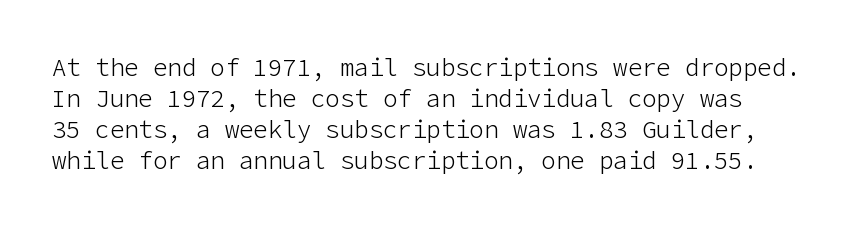
{"italic": "no", "bold": "no", "underline": "no", "line_spacing": "normal", "line_spacing_ratio": 1.29, "letter_spacing": "normal", "letter_spacing_em": 0.0, "glyph_px": 24}
